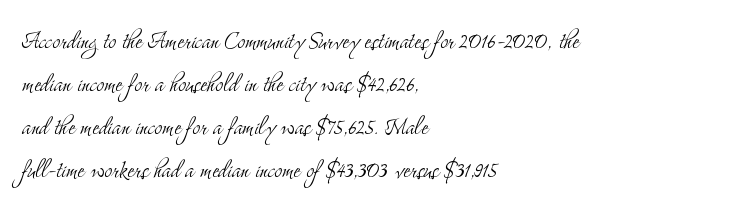
Notice how descenders clear the ascenders below comfortably — that's standard leading. Characters follow at the spacing the type designer built in. The words here are not underlined. A typesetter would call this proportional, since set widths differ per character. The passage shown is typeset with a serif family.
